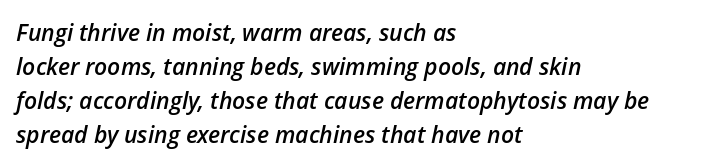
How heavy is the stroke? Medium-heavy — a semibold, shy of bold. In terms of letterspacing, this is plain default setting. A typesetter would mark this as italic. Honestly, there is no underline to notice here at all.
